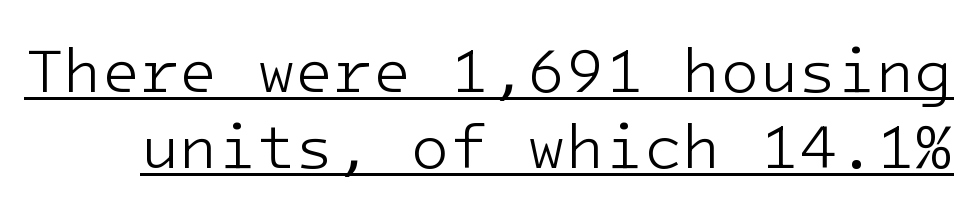
The image shows 63 px light sans-serif type, upright, monospaced; set line spacing 1.2x, normal letter spacing, underlined; low stroke contrast and a medium x-height.
